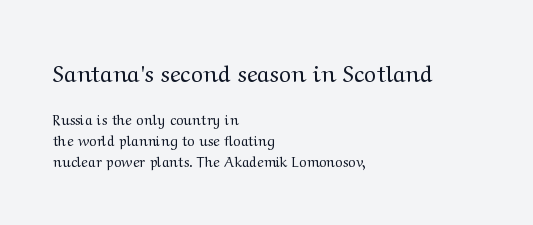
Is there any slant? The stems are plumb. This sample is left-justified, so line endings fall wherever the words run out. Beneath every word, the page is bare. What stands out about the letter spacing? Nothing — it is the standard amount.
